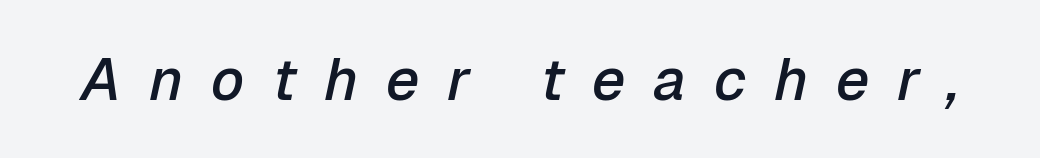
The rendering uses a semibold face; strokes are thickened but not to full bold. You could not count columns in this text — the font is proportionally spaced. Would a proofreader flag this as italicized? Yes. The horizontal fit of the characters is loose and conspicuously gappy. Words float on clear page, feet unadorned.
